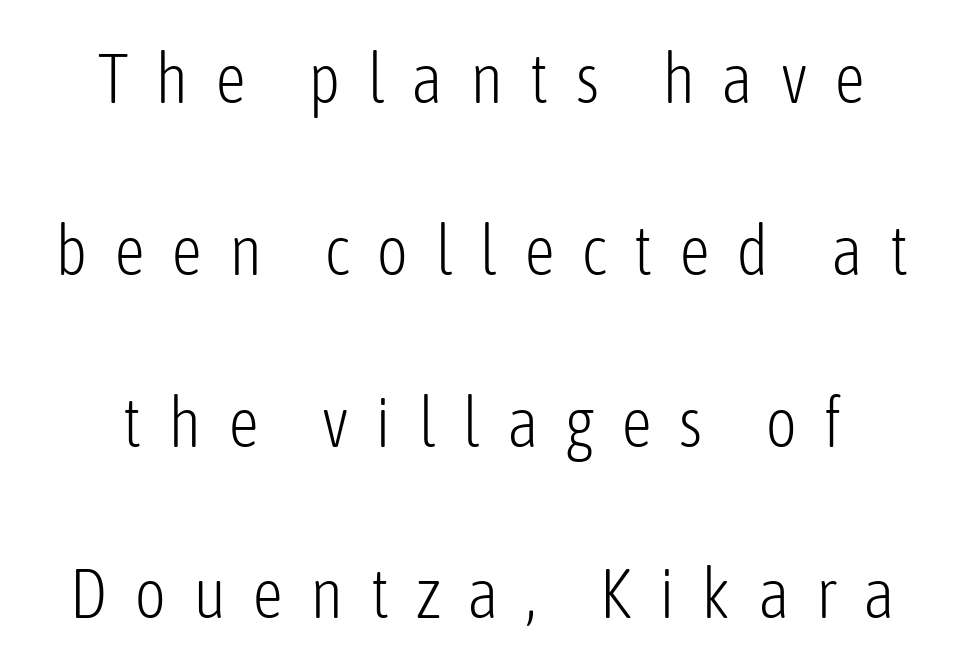
Vertical strokes here are truly vertical. The designer went with a sans here, leaving each stem footless. The cut favours lightness, reaching ordinary text weight at its darkest. Vertically, the passage feels expansive, rows floating well apart.
